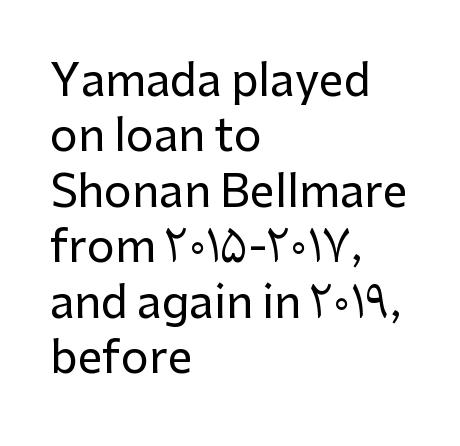
Q: Is the text italic (slanted)? A: No, it is upright.
Q: Is the typeface a serif or a sans-serif typeface? A: Sans-serif.
Q: Is the text underlined? A: No.
Q: How is the paragraph aligned? A: Left-aligned.
Q: Is the spacing between letters normal or unusually wide? A: Normal.
Q: Is the spacing between lines tight, normal or loose? A: Normal.
Q: Width (condensed, normal, or wide)? A: Normal.
Q: Stroke contrast? A: Low.
Q: x-height? A: Medium.
Q: Monospaced? A: No.
